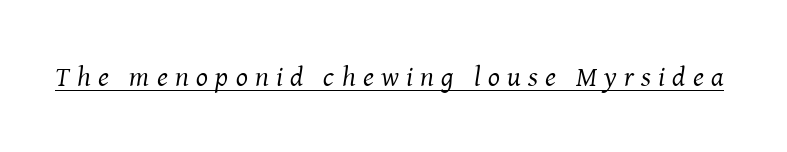
The image shows 28 px regular-weight serif type, italic (leaning right); set unusually wide letter spacing (+0.26 em), underlined; medium stroke contrast and a medium x-height.
